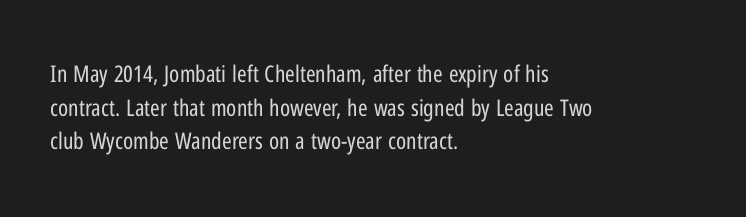
What stands out about the letter spacing? Nothing — it is the standard amount. Type without underlining. You can tell it's not italic because the verticals are truly vertical. Is there much room between lines? A standard amount, neither cramped nor airy.
